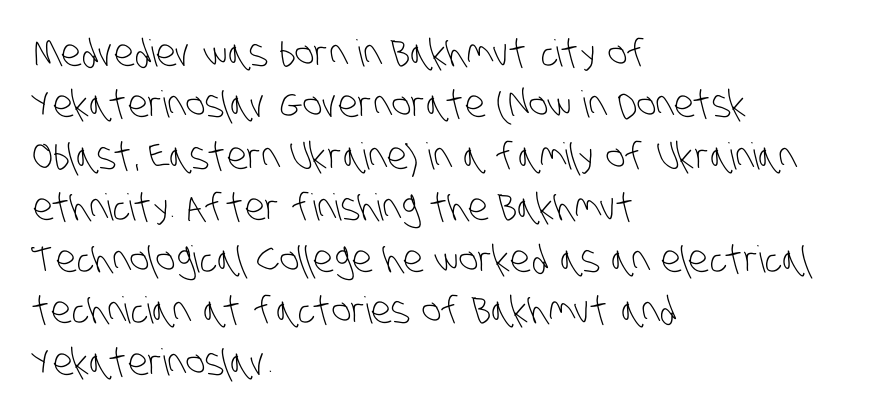
{"serif": "no", "bold": "no", "weight": "light", "width": "condensed", "stroke_contrast": "low", "x_height": "large", "monospaced": "no", "underline": "no", "align": "left", "line_spacing": "normal", "line_spacing_ratio": 1.39, "letter_spacing": "normal", "letter_spacing_em": 0.0, "glyph_px": 37}
